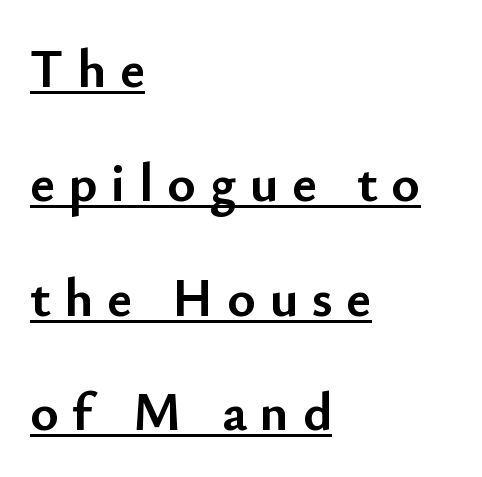
Baseline-to-baseline distance is far greater than the letter height. Check where the strokes stop: nothing finishes them off — pure sans. This is heavy type, rendered in bold. Is the block centered? No — it sits flush against the left margin.
